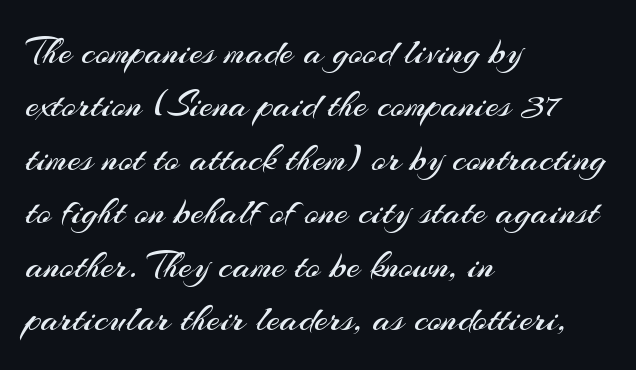
{"serif": "no", "bold": "no", "weight": "regular", "width": "normal", "stroke_contrast": "medium", "x_height": "small", "monospaced": "no", "underline": "no", "align": "left", "line_spacing": "normal", "line_spacing_ratio": 1.37, "letter_spacing": "normal", "letter_spacing_em": 0.0, "glyph_px": 39}
